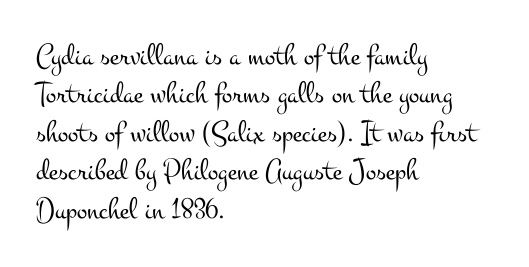
Q: Is the text bold? A: No.
Q: Is the text italic (slanted)? A: Yes.
Q: Is the text underlined? A: No.
Q: How is the paragraph aligned? A: Left-aligned.
Q: Is the spacing between letters normal or unusually wide? A: Normal.
Q: Width (condensed, normal, or wide)? A: Wide.
Q: Stroke contrast? A: Medium.
Q: x-height? A: Small.
Q: Monospaced? A: No.
